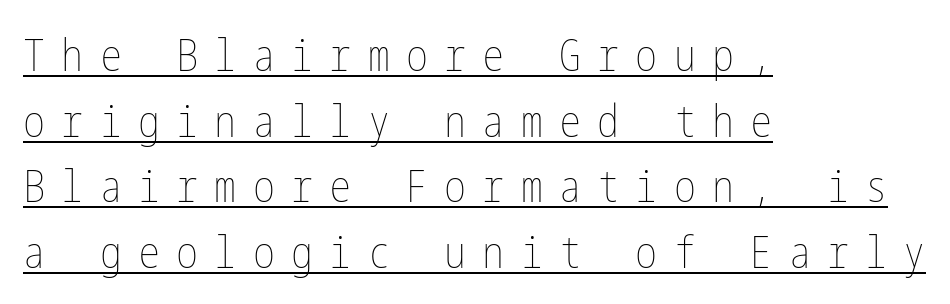
Q: Is the text bold? A: No.
Q: Is the text italic (slanted)? A: No, it is upright.
Q: Is the text underlined? A: Yes.
Q: How is the paragraph aligned? A: Left-aligned.
Q: Is the spacing between letters normal or unusually wide? A: Unusually wide.
Q: Is the spacing between lines tight, normal or loose? A: Normal.
Q: Width (condensed, normal, or wide)? A: Condensed.
Q: Stroke contrast? A: Low.
Q: x-height? A: Medium.
